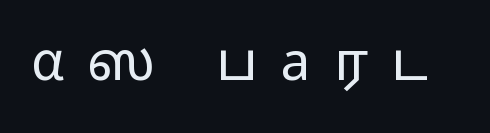
A typesetter would call this proportional, since set widths differ per character. Posture: vertical. The text was rendered using a sans face with plain stroke endings. The type is letterspaced generously, with wide tracking. Letters have the restrained weight of plain body copy at most. The foot of each line stays bare and open.
